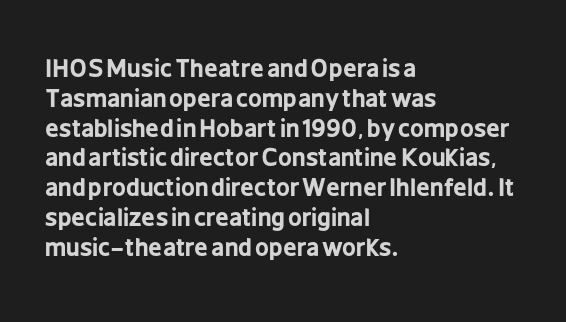
{"italic": "no", "bold": "yes", "underline": "no", "align": "left", "line_spacing_ratio": 1.24, "letter_spacing": "normal", "letter_spacing_em": 0.0, "glyph_px": 24}
